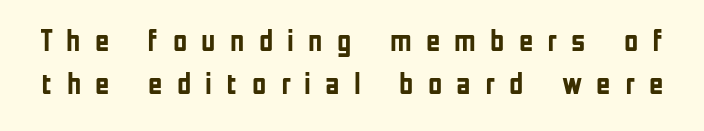
Each letter keeps its own natural width here, so spacing adapts to shape. Students, observe: this is what conventionally led text looks like. Unlike a traditional serif, this face leaves its strokes unadorned. Decoration check: the copy has no underline. The letters stand straight up with perfectly vertical stems. Every letter is thick-stroked: bold, no question.
